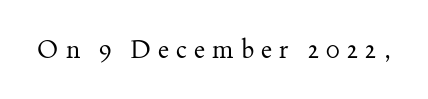
{"italic": "no", "bold": "no", "underline": "no", "letter_spacing": "wide", "letter_spacing_em": 0.29, "glyph_px": 25}
